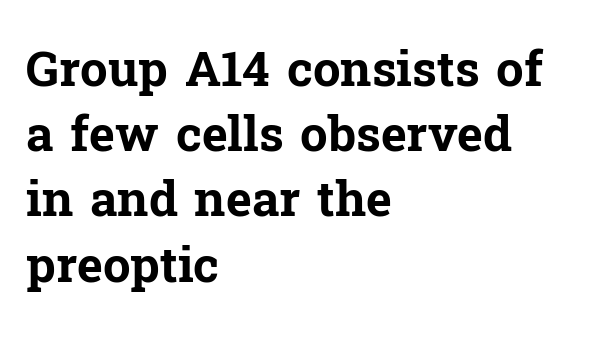
Q: Is the text bold? A: Yes.
Q: Is the text italic (slanted)? A: No, it is upright.
Q: Is the typeface a serif or a sans-serif typeface? A: Serif.
Q: Is the text underlined? A: No.
Q: How is the paragraph aligned? A: Left-aligned.
Q: Is the spacing between letters normal or unusually wide? A: Normal.
Q: Is the spacing between lines tight, normal or loose? A: Normal.
Q: Width (condensed, normal, or wide)? A: Normal.
Q: Stroke contrast? A: Low.
Q: x-height? A: Medium.
Q: Monospaced? A: No.
